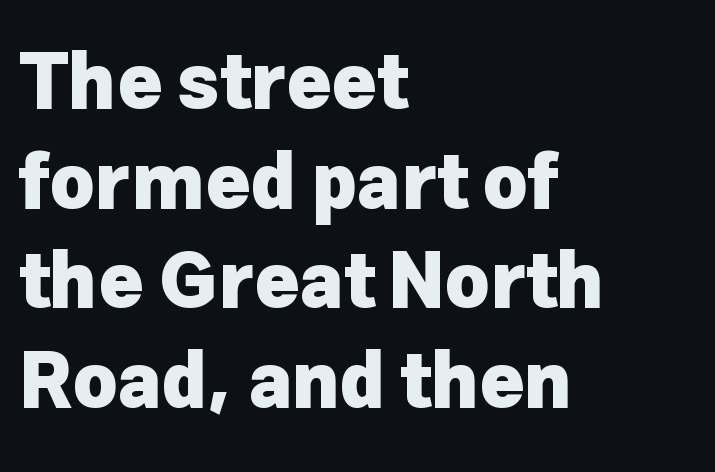
These lines are rendered in a variable-pitch font. Honestly, the row spacing looks completely unremarkable. The type family on display is of the sans-serif kind. The strokes are fattened all the way to bold. These lines stack with their left ends in a neat column. Inter-character spacing is left at the font's built-in metrics.
